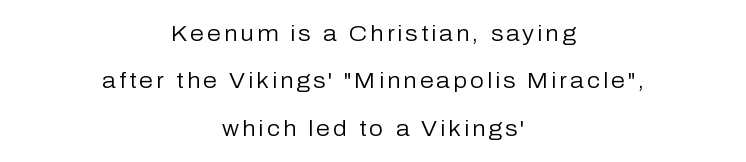
The image shows 22 px text type, upright; set centered, loose line spacing (2.15x), not underlined.
